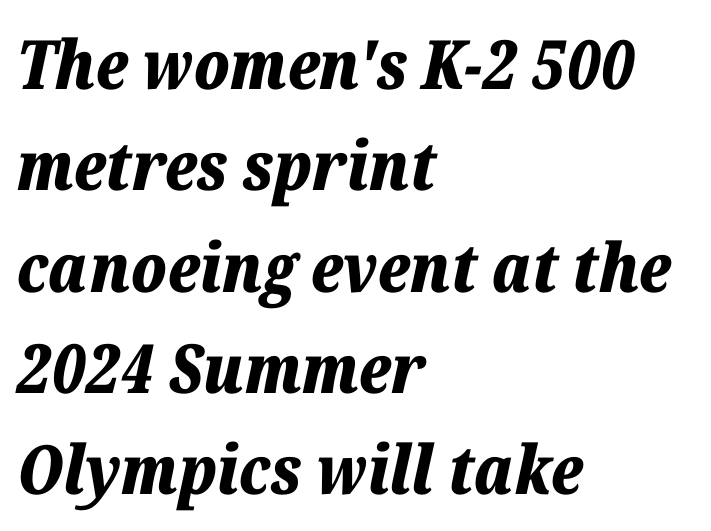
{"italic": "yes", "lean": "right", "slant_degrees": 12, "bold": "yes", "weight": "bold", "width": "normal", "stroke_contrast": "low", "x_height": "medium", "monospaced": "no", "underline": "no", "align": "left", "line_spacing": "normal", "line_spacing_ratio": 1.49, "letter_spacing": "normal", "letter_spacing_em": 0.0, "glyph_px": 68}
